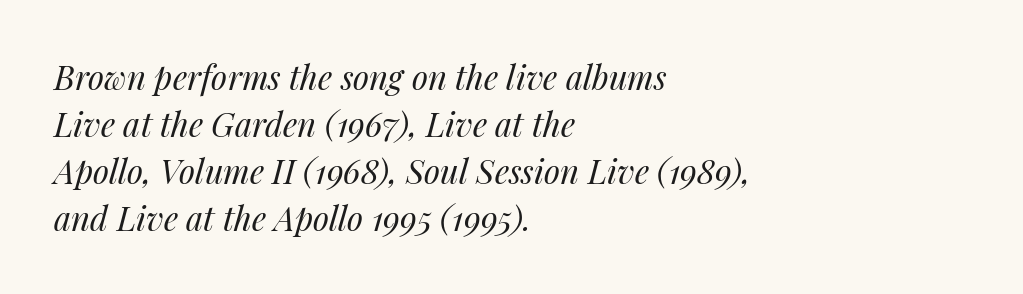
{"italic": "yes", "lean": "right", "slant_degrees": 14, "bold": "no", "weight": "regular", "width": "normal", "stroke_contrast": "medium", "x_height": "medium", "monospaced": "no", "underline": "no", "align": "left", "line_spacing": "normal", "line_spacing_ratio": 1.42, "letter_spacing": "normal", "letter_spacing_em": 0.0, "glyph_px": 33}
